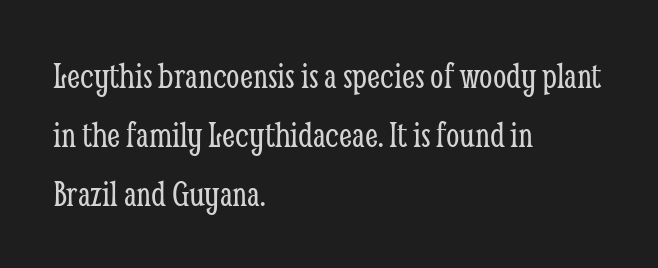
{"serif": "yes", "italic": "no", "bold": "no", "weight": "light", "width": "condensed", "stroke_contrast": "low", "x_height": "medium", "monospaced": "no", "underline": "no", "align": "left", "line_spacing": "normal", "line_spacing_ratio": 1.55, "letter_spacing": "normal", "letter_spacing_em": 0.0, "glyph_px": 38}
